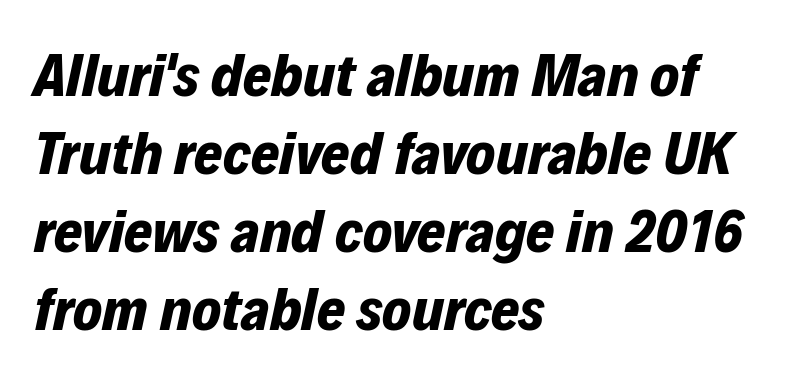
Q: Is the text bold? A: Yes.
Q: Is the text italic (slanted)? A: Yes, it leans right by about 12 degrees.
Q: Is the text underlined? A: No.
Q: How is the paragraph aligned? A: Left-aligned.
Q: Is the spacing between letters normal or unusually wide? A: Normal.
Q: Is the spacing between lines tight, normal or loose? A: Normal.
Q: Width (condensed, normal, or wide)? A: Normal.
Q: Stroke contrast? A: Low.
Q: x-height? A: Medium.
Q: Monospaced? A: No.
